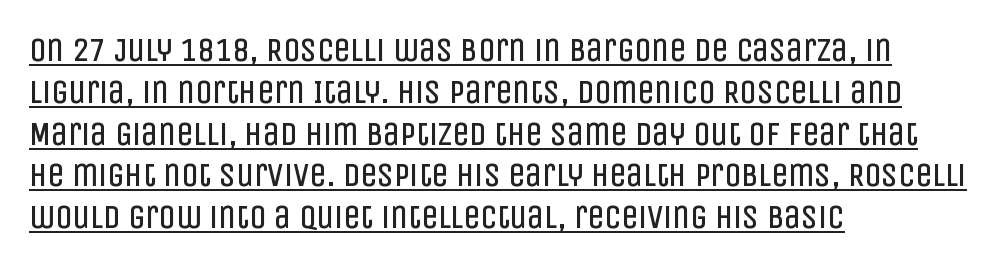
Regarding serifs, this sample does without them. On a weight scale, this lands at 450 or below. The gaps between neighbouring characters are ordinary and unremarkable. Compared with undecorated copy, this sample adds a rule below the words.
